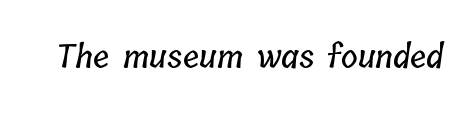
{"width": "condensed", "stroke_contrast": "low", "x_height": "medium", "monospaced": "no", "underline": "no", "letter_spacing": "normal", "letter_spacing_em": 0.0, "glyph_px": 32}
